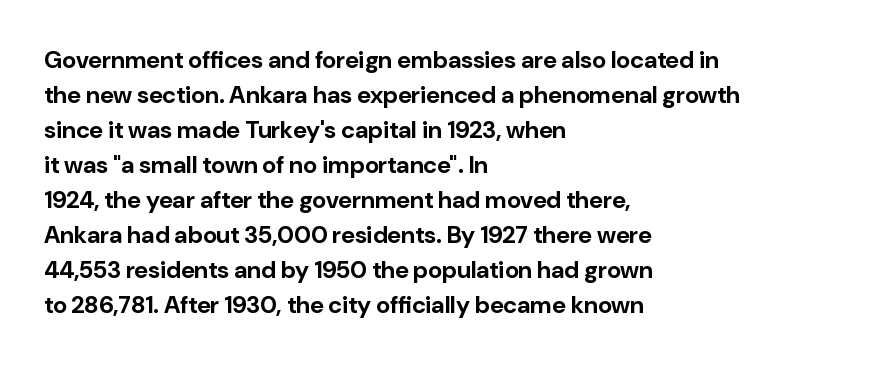
A classic flush-left, rag-right setting is used for this passage. The strokes are fattened all the way to bold. Plain, unruled lines of type. Tracking value appears to be zero — textbook default spacing.
